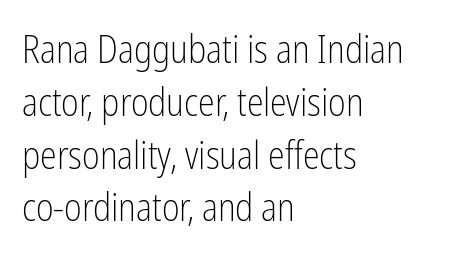
Q: Is the text bold? A: No.
Q: Is the text italic (slanted)? A: No, it is upright.
Q: Is the typeface a serif or a sans-serif typeface? A: Sans-serif.
Q: Is the text underlined? A: No.
Q: How is the paragraph aligned? A: Left-aligned.
Q: Is the spacing between letters normal or unusually wide? A: Normal.
Q: Is the spacing between lines tight, normal or loose? A: Normal.
Q: Width (condensed, normal, or wide)? A: Condensed.
Q: Stroke contrast? A: Low.
Q: x-height? A: Medium.
Q: Monospaced? A: No.
